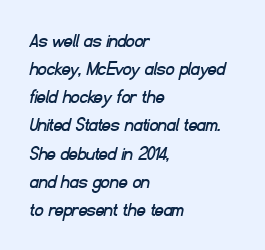
Q: Is the text underlined? A: No.
Q: How is the paragraph aligned? A: Left-aligned.
Q: Is the spacing between letters normal or unusually wide? A: Normal.
Q: Is the spacing between lines tight, normal or loose? A: Normal.
